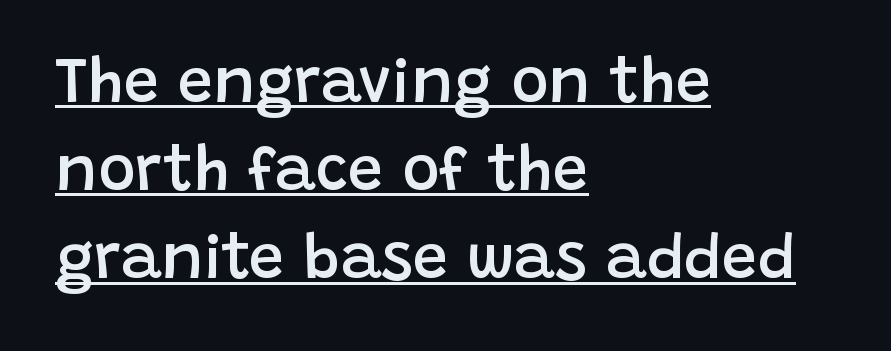
Spacing verdict: proportional, widths tailored to each character. Quick note: interline space is typical. The strokes are fattened partway — semibold, not bold. The type is set solid horizontally, with unmodified tracking.
